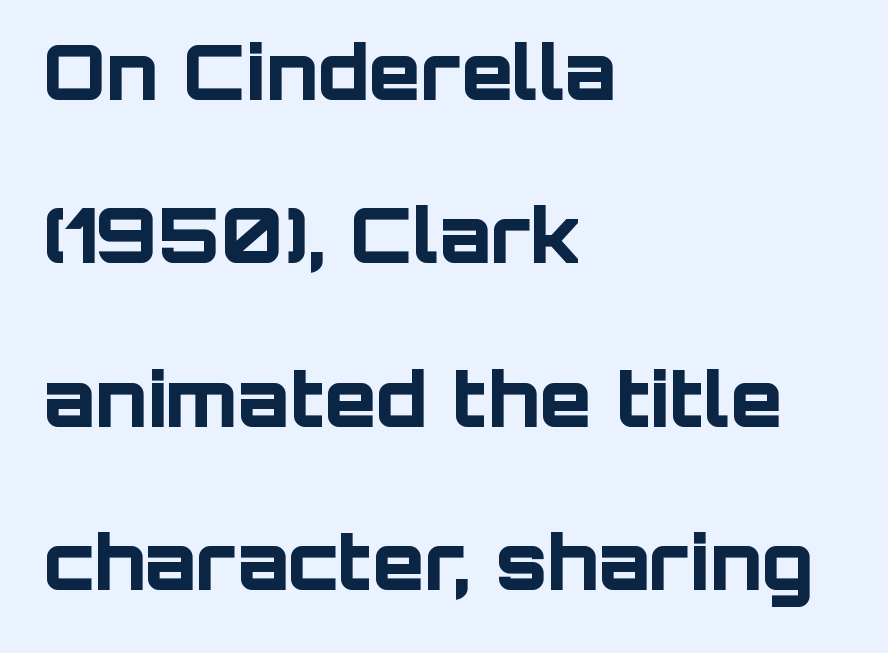
{"serif": "no", "italic": "no", "bold": "yes", "weight": "bold", "width": "normal", "stroke_contrast": "low", "x_height": "large", "monospaced": "no", "underline": "no", "align": "left", "line_spacing": "loose", "line_spacing_ratio": 2.15, "letter_spacing": "normal", "letter_spacing_em": 0.0, "glyph_px": 76}
